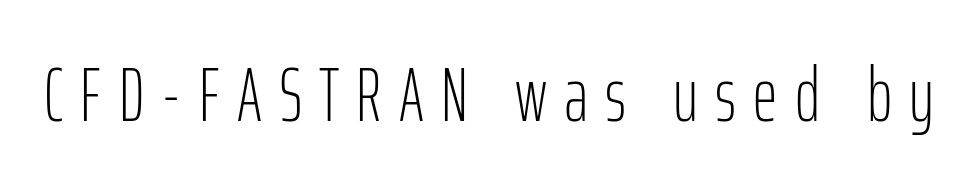
The image shows 76 px light, condensed sans-serif type, upright; set unusually wide letter spacing (+0.23 em), not underlined; low stroke contrast and a medium x-height.
